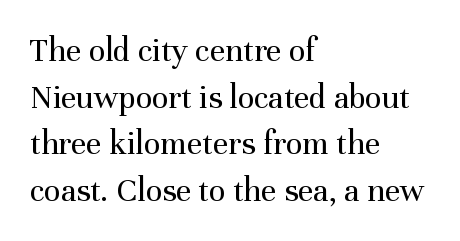
{"serif": "yes", "italic": "no", "bold": "no", "weight": "regular", "width": "normal", "stroke_contrast": "medium", "x_height": "medium", "monospaced": "no", "underline": "no", "align": "left", "line_spacing": "normal", "line_spacing_ratio": 1.37, "letter_spacing": "normal", "letter_spacing_em": 0.0, "glyph_px": 34}
